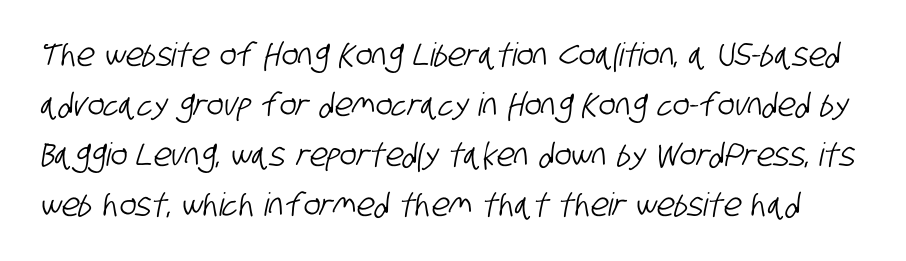
Examine the stroke ends and you'll find no serifs. In terms of letterspacing, this is plain default setting. In terms of leading, this rendering sits right in the middle. Proportional: the letters do not fall into vertical columns.
